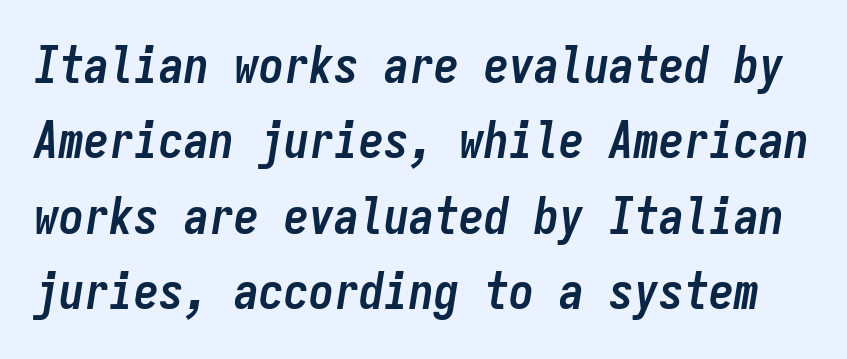
Q: Is the text bold? A: Yes.
Q: Is the text italic (slanted)? A: Yes, it leans right by about 9 degrees.
Q: Is the text underlined? A: No.
Q: Is the spacing between letters normal or unusually wide? A: Normal.
Q: Is the spacing between lines tight, normal or loose? A: Normal.
Q: Width (condensed, normal, or wide)? A: Condensed.
Q: Stroke contrast? A: Low.
Q: x-height? A: Medium.
Q: Monospaced? A: Yes.
